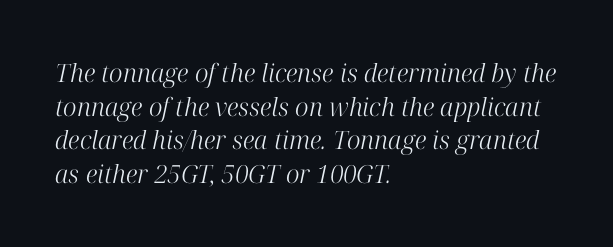
Typeset ragged right — the left edge is the straight one. Reading down the column, the eye jumps a familiar distance to each next line. Letters have the restrained weight of plain body copy at most. Honestly, the letter spacing is just normal — you wouldn't notice it. Clear beneath every line of the passage.
